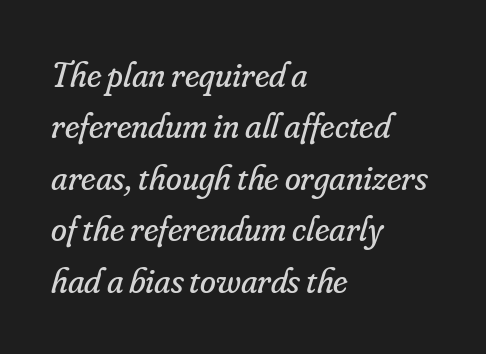
{"serif": "yes", "italic": "yes", "lean": "right", "slant_degrees": 16, "bold": "no", "weight": "regular", "width": "normal", "stroke_contrast": "low", "x_height": "small", "monospaced": "no", "underline": "no", "align": "left", "line_spacing": "normal", "line_spacing_ratio": 1.43, "letter_spacing": "normal", "letter_spacing_em": 0.0, "glyph_px": 36}
